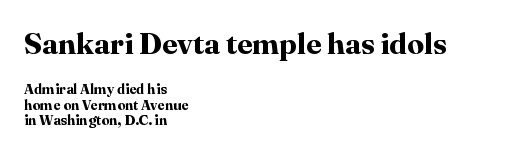
Q: Is the text bold? A: Yes.
Q: Is the text italic (slanted)? A: No, it is upright.
Q: Is the typeface a serif or a sans-serif typeface? A: Serif.
Q: Is the text underlined? A: No.
Q: How is the paragraph aligned? A: Left-aligned.
Q: Is the spacing between letters normal or unusually wide? A: Normal.
Q: Is the spacing between lines tight, normal or loose? A: Tight.
Q: Which block of text is set in a larger size, the first (top) or the second (bottom)? A: The first (top) one.
Q: Width (condensed, normal, or wide)? A: Normal.
Q: Stroke contrast? A: High.
Q: x-height? A: Medium.
Q: Monospaced? A: No.
